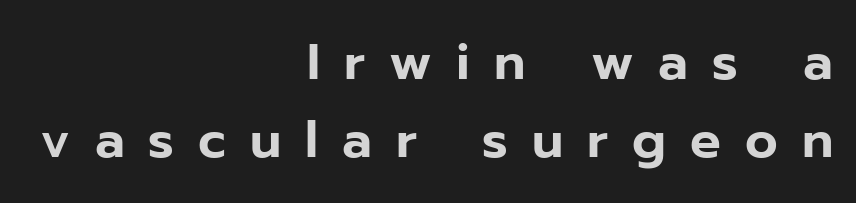
{"serif": "no", "italic": "no", "width": "normal", "stroke_contrast": "low", "x_height": "medium", "monospaced": "no", "underline": "no", "align": "right", "line_spacing": "normal", "line_spacing_ratio": 1.53, "letter_spacing": "wide", "letter_spacing_em": 0.47, "glyph_px": 51}
